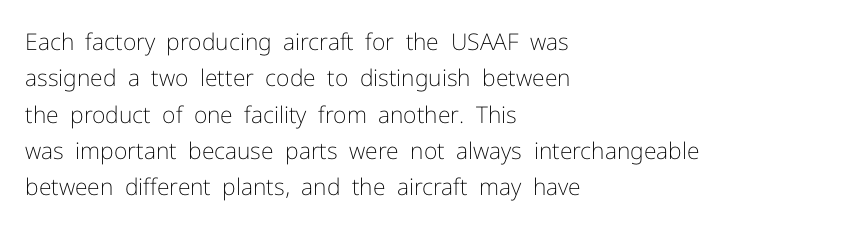
{"italic": "no", "bold": "no", "underline": "no", "align": "left", "line_spacing": "normal", "line_spacing_ratio": 1.58, "letter_spacing": "normal", "letter_spacing_em": 0.0, "glyph_px": 23}
